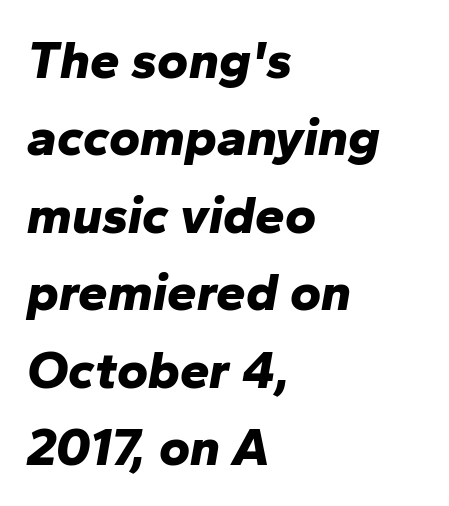
{"italic": "yes", "lean": "right", "slant_degrees": 10, "bold": "yes", "weight": "bold", "width": "normal", "stroke_contrast": "low", "x_height": "medium", "monospaced": "no", "underline": "no", "align": "left", "line_spacing": "normal", "line_spacing_ratio": 1.46, "letter_spacing": "normal", "letter_spacing_em": 0.0, "glyph_px": 53}
